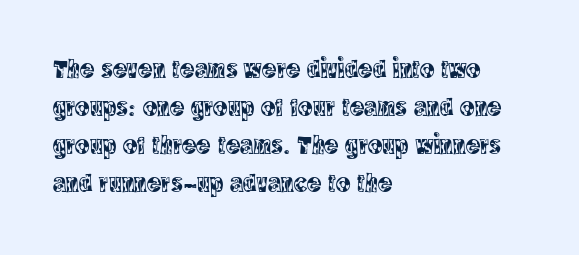
The image shows 27 px text type, upright; set left-aligned, normal line spacing (1.41x), normal letter spacing, not underlined.
